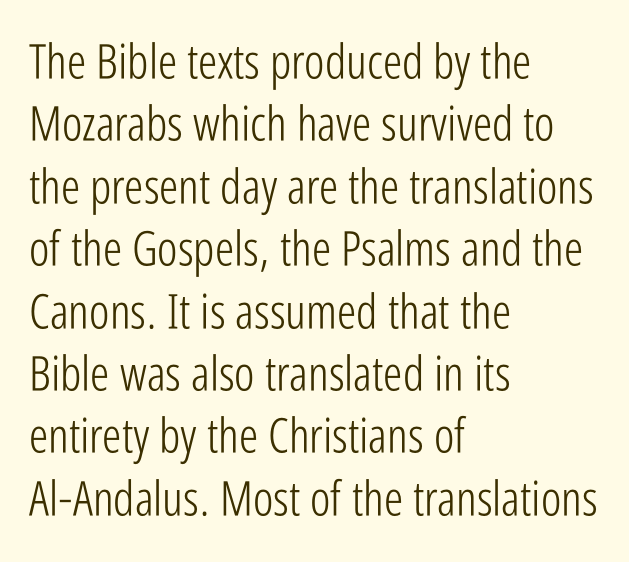
The image shows 48 px light, condensed sans-serif type, upright; set left-aligned, normal line spacing (1.3x), normal letter spacing, not underlined; low stroke contrast and a medium x-height.
